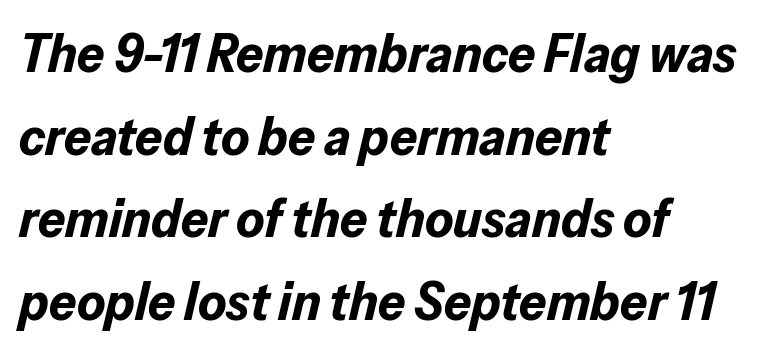
The image shows 54 px bold type, italic (leaning right); set left-aligned, normal line spacing (1.53x), normal letter spacing, not underlined; low stroke contrast and a medium x-height.
